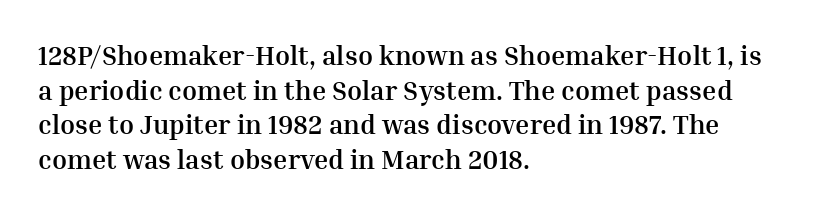
Q: Is the text bold? A: Yes.
Q: Is the text italic (slanted)? A: No, it is upright.
Q: Is the text underlined? A: No.
Q: How is the paragraph aligned? A: Left-aligned.
Q: Is the spacing between letters normal or unusually wide? A: Normal.
Q: Is the spacing between lines tight, normal or loose? A: Normal.
